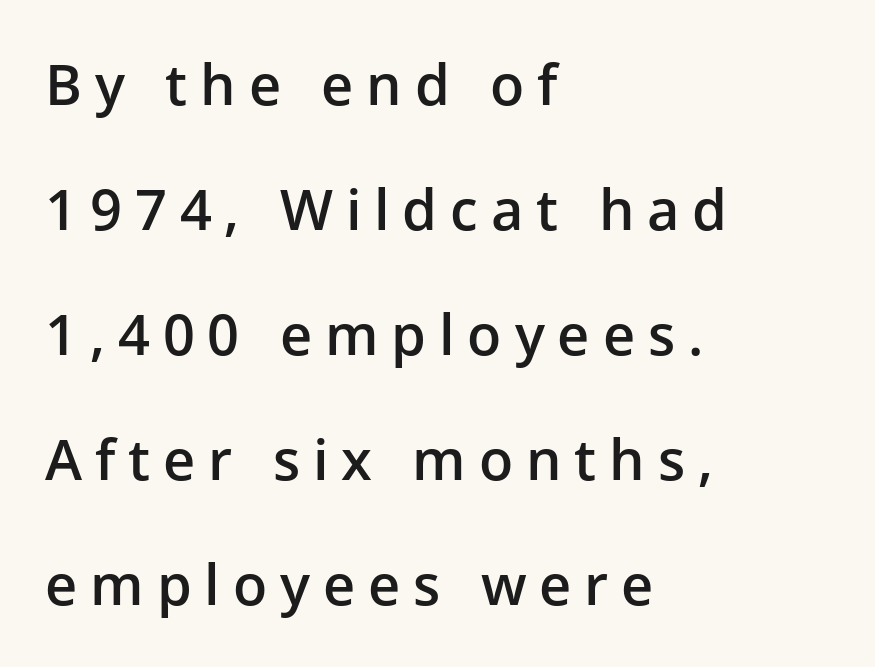
{"serif": "no", "italic": "no", "bold": "semi", "weight": "semibold", "width": "normal", "stroke_contrast": "low", "x_height": "medium", "monospaced": "no", "underline": "no", "align": "left", "line_spacing": "loose", "line_spacing_ratio": 2.23, "letter_spacing": "wide", "letter_spacing_em": 0.23, "glyph_px": 56}
